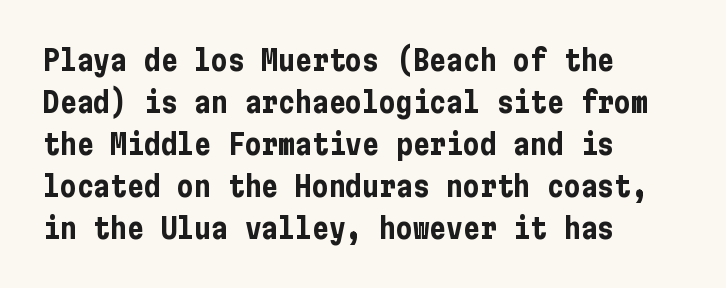
Q: Is the text bold? A: Yes.
Q: Is the text italic (slanted)? A: No, it is upright.
Q: Is the typeface a serif or a sans-serif typeface? A: Sans-serif.
Q: Is the text underlined? A: No.
Q: How is the paragraph aligned? A: Left-aligned.
Q: Is the spacing between letters normal or unusually wide? A: Normal.
Q: Is the spacing between lines tight, normal or loose? A: Normal.
Q: Width (condensed, normal, or wide)? A: Condensed.
Q: Stroke contrast? A: Low.
Q: x-height? A: Medium.
